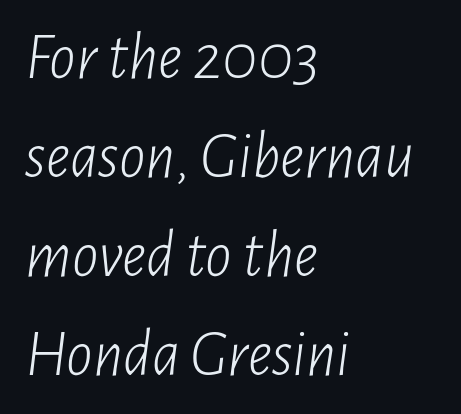
Q: Is the text bold? A: No.
Q: Is the text italic (slanted)? A: Yes, it leans right by about 7 degrees.
Q: Is the text underlined? A: No.
Q: How is the paragraph aligned? A: Left-aligned.
Q: Is the spacing between letters normal or unusually wide? A: Normal.
Q: Is the spacing between lines tight, normal or loose? A: Normal.
Q: Width (condensed, normal, or wide)? A: Condensed.
Q: Stroke contrast? A: Low.
Q: x-height? A: Medium.
Q: Monospaced? A: No.
